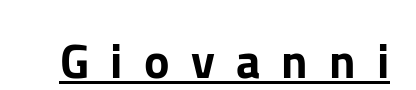
The image shows 48 px sans-serif type, upright; set unusually wide letter spacing (+0.44 em), underlined; low stroke contrast and a medium x-height.
